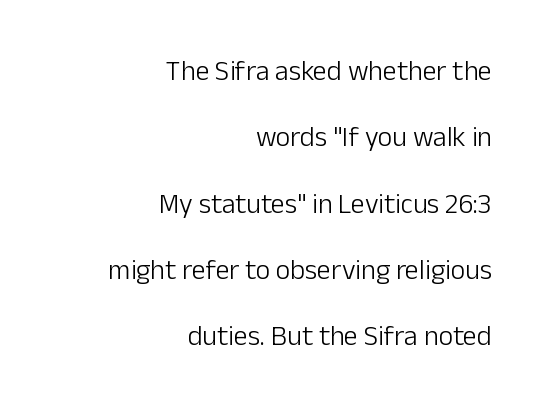
Q: Is the text bold? A: No.
Q: Is the text italic (slanted)? A: No, it is upright.
Q: Is the typeface a serif or a sans-serif typeface? A: Sans-serif.
Q: Is the text underlined? A: No.
Q: How is the paragraph aligned? A: Right-aligned.
Q: Is the spacing between letters normal or unusually wide? A: Normal.
Q: Is the spacing between lines tight, normal or loose? A: Loose.
Q: Width (condensed, normal, or wide)? A: Normal.
Q: Stroke contrast? A: Low.
Q: x-height? A: Medium.
Q: Monospaced? A: No.
